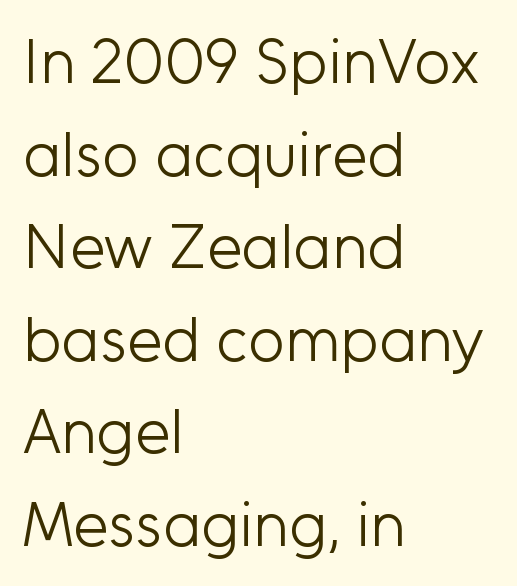
{"serif": "no", "italic": "no", "bold": "no", "weight": "light", "width": "normal", "stroke_contrast": "low", "x_height": "medium", "monospaced": "no", "underline": "no", "align": "left", "line_spacing": "normal", "line_spacing_ratio": 1.47, "letter_spacing": "normal", "letter_spacing_em": 0.0, "glyph_px": 63}
